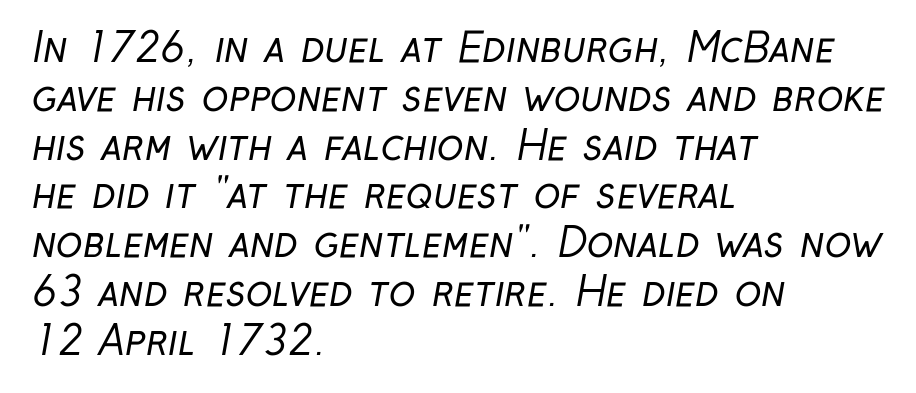
The image shows 40 px regular-weight, condensed sans-serif type; set left-aligned, line spacing 1.22x, normal letter spacing, not underlined; low stroke contrast and a medium x-height.
